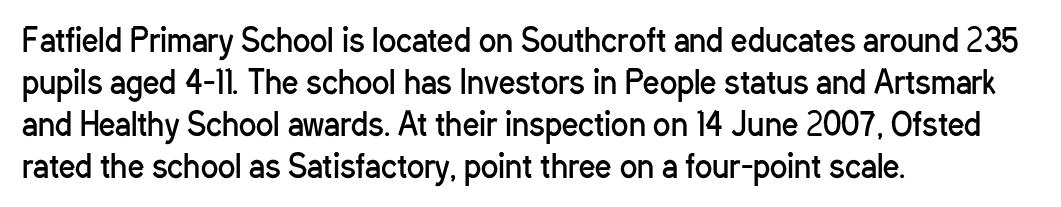
Q: Is the text bold? A: No.
Q: Is the text italic (slanted)? A: No, it is upright.
Q: Is the typeface a serif or a sans-serif typeface? A: Sans-serif.
Q: Is the text underlined? A: No.
Q: How is the paragraph aligned? A: Left-aligned.
Q: Is the spacing between letters normal or unusually wide? A: Normal.
Q: Is the spacing between lines tight, normal or loose? A: Normal.
Q: Width (condensed, normal, or wide)? A: Condensed.
Q: Stroke contrast? A: Low.
Q: x-height? A: Medium.
Q: Monospaced? A: No.
